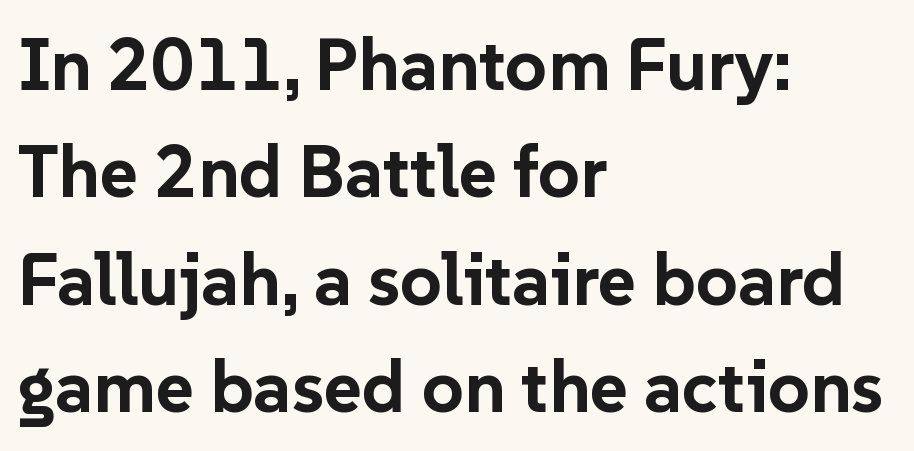
{"serif": "no", "italic": "no", "bold": "yes", "weight": "bold", "width": "normal", "stroke_contrast": "low", "x_height": "medium", "monospaced": "no", "underline": "no", "align": "left", "line_spacing": "normal", "line_spacing_ratio": 1.47, "letter_spacing": "normal", "letter_spacing_em": 0.0, "glyph_px": 73}
